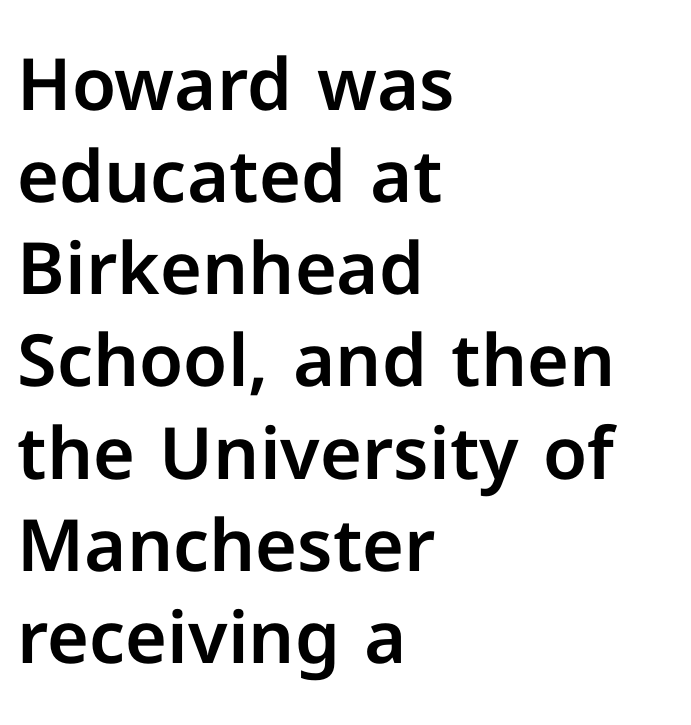
Q: Is the text italic (slanted)? A: No, it is upright.
Q: Is the typeface a serif or a sans-serif typeface? A: Sans-serif.
Q: Is the text underlined? A: No.
Q: How is the paragraph aligned? A: Left-aligned.
Q: Is the spacing between letters normal or unusually wide? A: Normal.
Q: Is the spacing between lines tight, normal or loose? A: Normal.
Q: Width (condensed, normal, or wide)? A: Normal.
Q: Stroke contrast? A: Low.
Q: x-height? A: Medium.
Q: Monospaced? A: No.
